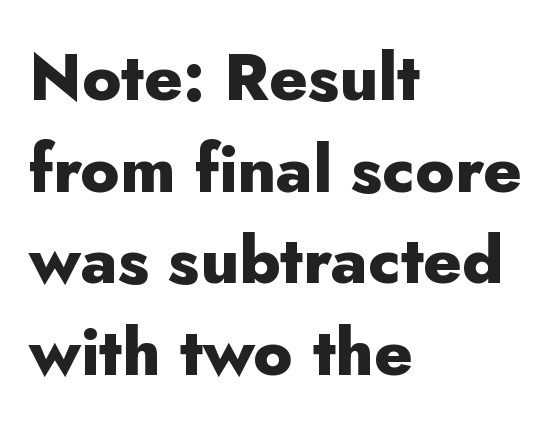
Q: Is the text bold? A: Yes.
Q: Is the text italic (slanted)? A: No, it is upright.
Q: Is the typeface a serif or a sans-serif typeface? A: Sans-serif.
Q: Is the text underlined? A: No.
Q: How is the paragraph aligned? A: Left-aligned.
Q: Is the spacing between letters normal or unusually wide? A: Normal.
Q: Is the spacing between lines tight, normal or loose? A: Normal.
Q: Width (condensed, normal, or wide)? A: Normal.
Q: Stroke contrast? A: Low.
Q: x-height? A: Small.
Q: Monospaced? A: No.
